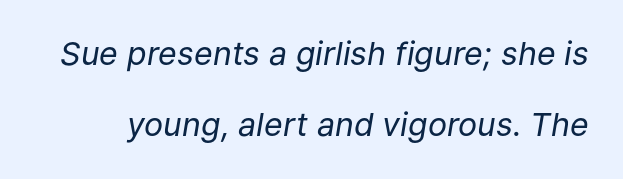
{"italic": "yes", "lean": "right", "slant_degrees": 9, "bold": "no", "weight": "regular", "width": "normal", "stroke_contrast": "low", "x_height": "medium", "monospaced": "no", "underline": "no", "line_spacing": "loose", "line_spacing_ratio": 2.22, "letter_spacing": "normal", "letter_spacing_em": 0.0, "glyph_px": 32}
